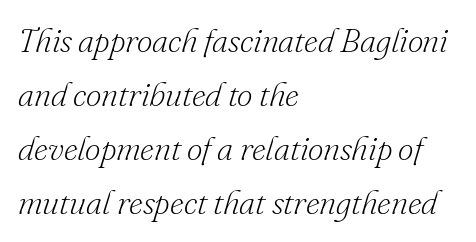
The image shows 34 px light serif type, italic (leaning right); set left-aligned, normal line spacing (1.59x), normal letter spacing, not underlined; low stroke contrast and a small x-height.
